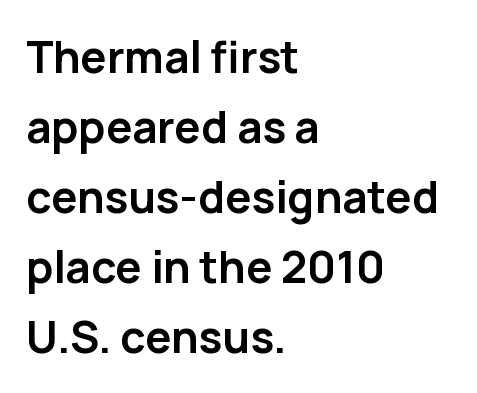
The image shows 44 px semibold sans-serif type, upright; set left-aligned, normal line spacing (1.59x), normal letter spacing, not underlined; low stroke contrast and a medium x-height.
